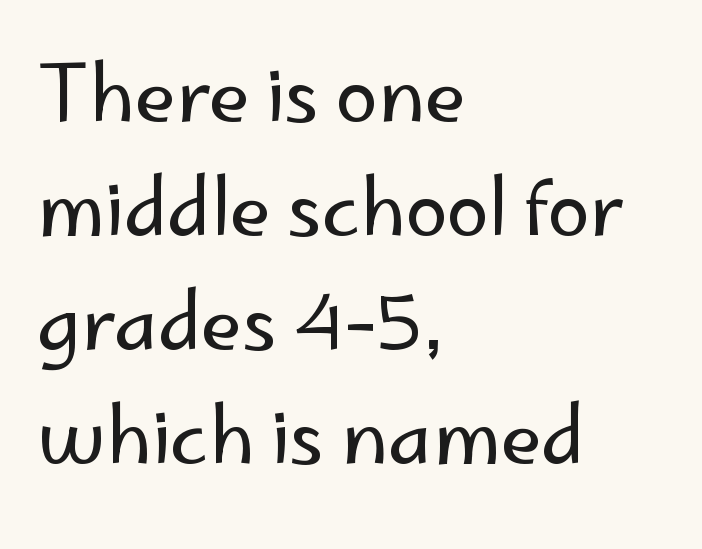
The image shows 76 px regular-weight sans-serif type, upright; set left-aligned, normal line spacing (1.5x), normal letter spacing, not underlined; low stroke contrast and a small x-height.
